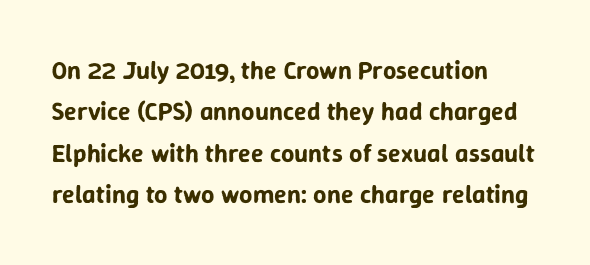
Honestly, there is no underline to notice here at all. Nothing unusual about the tracking: characters are spaced as the font intends. These lines stack with their left ends in a neat column. Posture: vertical. Normally led — the rows are evenly, conventionally spaced.
